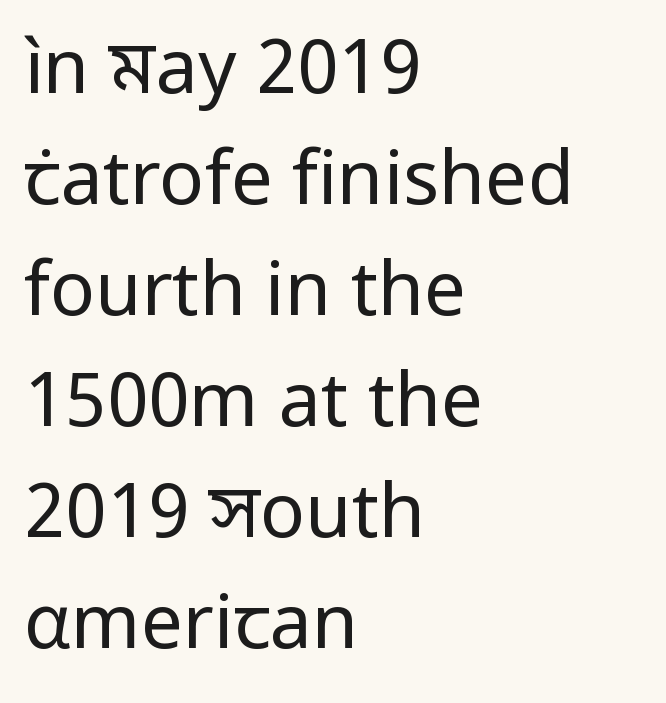
The image shows 75 px regular-weight sans-serif type, upright; set left-aligned, normal line spacing (1.48x), normal letter spacing, not underlined; low stroke contrast and a medium x-height.
